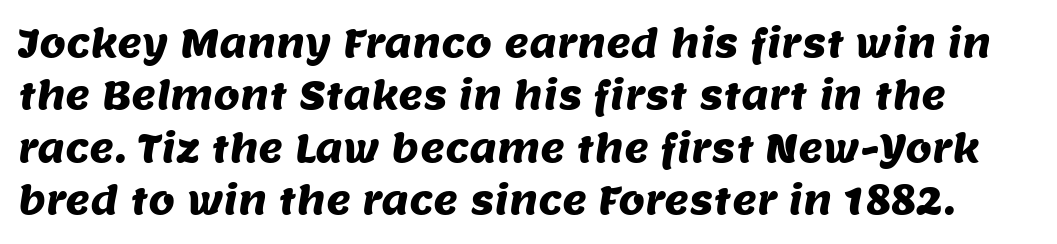
The passage shown is typeset with a sans-serif family. The gap between lines stays unmarked. Do the characters align in a grid? No, the font is proportional. Leading matches the norm, producing a regular column. Between one letter and the next there's only the usual sliver of space.
